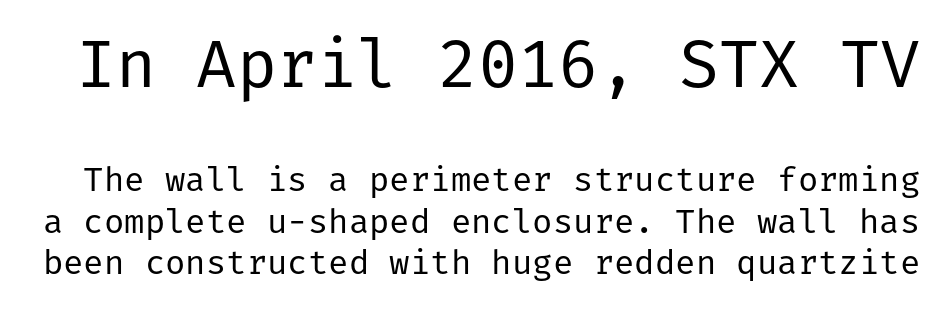
Stems here are at most as thick as an everyday book face. Honestly, there is no underline to notice here at all. Each letter's strokes conclude bluntly, with no projecting serifs. The face used here is rendered with its standard letterfit.
